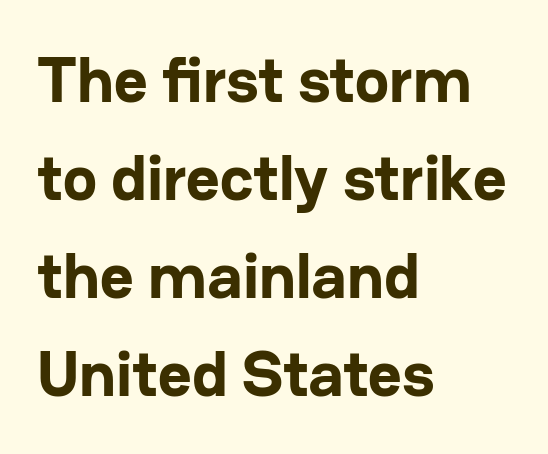
The image shows 65 px bold sans-serif type, upright; set left-aligned, normal line spacing (1.51x), normal letter spacing, not underlined; low stroke contrast and a medium x-height.
